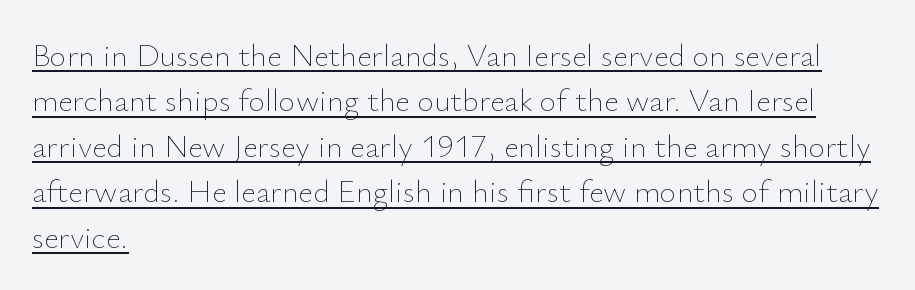
Does the leading feel generous? No, just average. The lettering stays uniformly vertical, giving the passage a roman look. The paragraph shown leans on its left margin. The characters are drawn with everyday or finer stroke widths.
